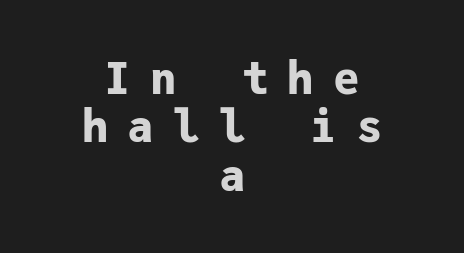
{"serif": "no", "italic": "no", "bold": "yes", "weight": "bold", "width": "normal", "stroke_contrast": "low", "x_height": "medium", "monospaced": "yes", "underline": "no", "align": "center", "line_spacing": "tight", "line_spacing_ratio": 1.1, "letter_spacing": "wide", "letter_spacing_em": 0.44, "glyph_px": 44}
